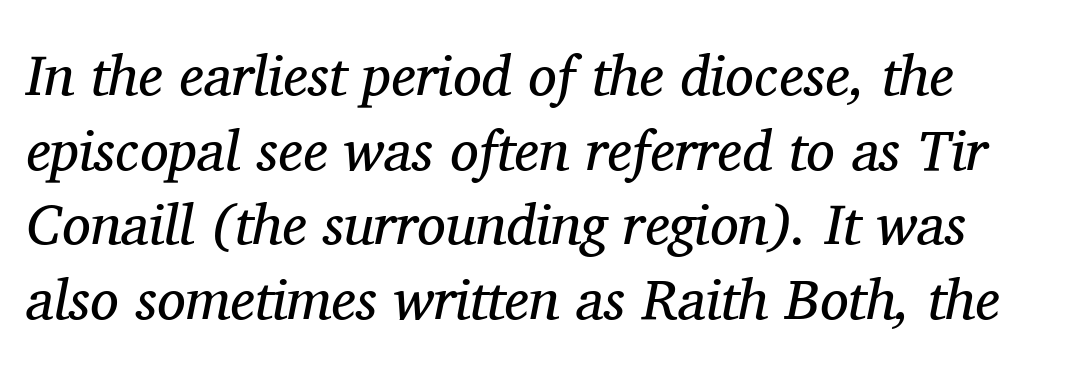
Q: Is the text bold? A: No.
Q: Is the text italic (slanted)? A: Yes, it leans right by about 11 degrees.
Q: Is the typeface a serif or a sans-serif typeface? A: Serif.
Q: Is the text underlined? A: No.
Q: Is the spacing between letters normal or unusually wide? A: Normal.
Q: Is the spacing between lines tight, normal or loose? A: Normal.
Q: Width (condensed, normal, or wide)? A: Normal.
Q: Stroke contrast? A: Medium.
Q: x-height? A: Medium.
Q: Monospaced? A: No.
